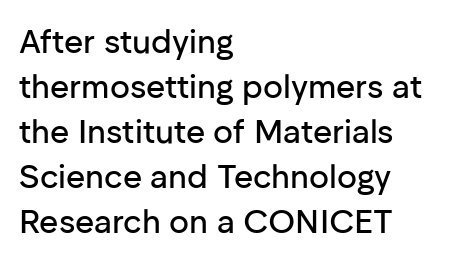
The image shows 33 px sans-serif type, upright; set left-aligned, normal line spacing (1.36x), normal letter spacing, not underlined; low stroke contrast and a medium x-height.
